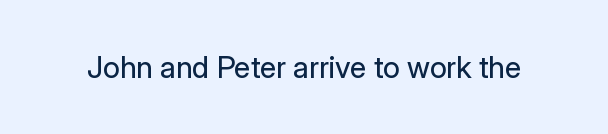
The image shows 30 px regular-weight sans-serif type, upright; set normal letter spacing, not underlined; low stroke contrast and a medium x-height.
